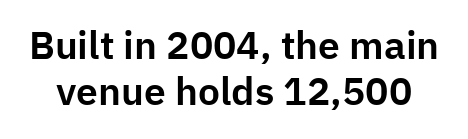
{"serif": "no", "italic": "no", "width": "normal", "stroke_contrast": "low", "x_height": "medium", "monospaced": "no", "underline": "no", "line_spacing_ratio": 1.19, "letter_spacing": "normal", "letter_spacing_em": 0.0, "glyph_px": 39}
